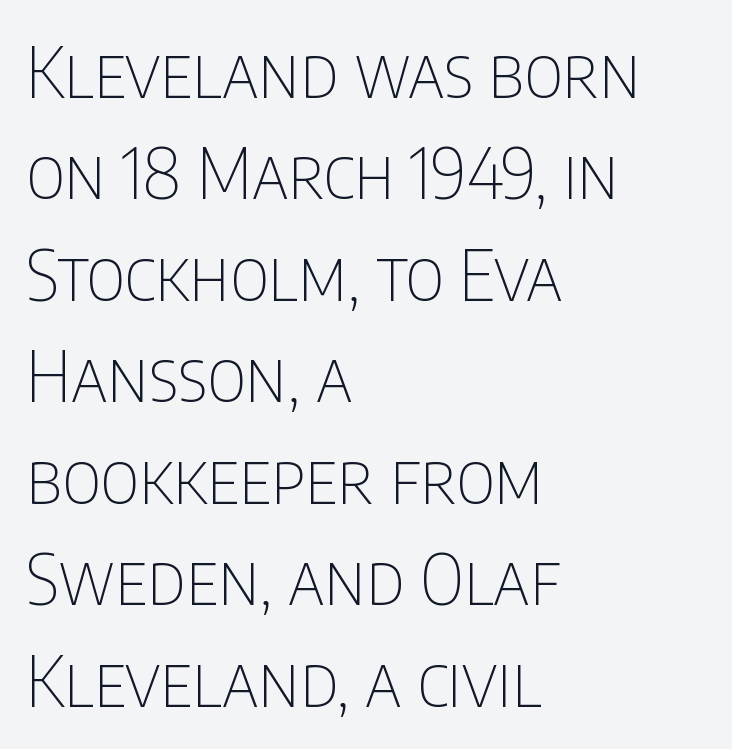
The face used here is a sans, in the tradition of grotesques and geometrics. The strokes carry an ordinary text weight at most. These lines were composed using upright roman letters. The string is rendered with underlining switched off.
